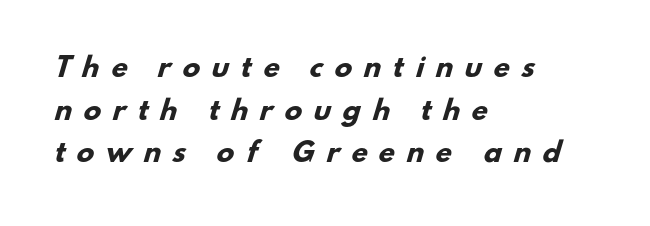
The image shows 26 px bold type; set left-aligned, normal line spacing (1.64x), unusually wide letter spacing (+0.46 em), not underlined.
